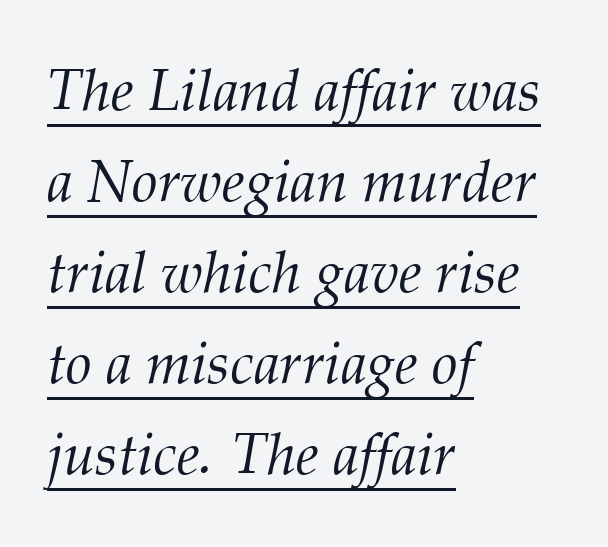
Q: Is the text bold? A: No.
Q: Is the text italic (slanted)? A: Yes, it leans right by about 12 degrees.
Q: Is the typeface a serif or a sans-serif typeface? A: Serif.
Q: Is the text underlined? A: Yes.
Q: How is the paragraph aligned? A: Left-aligned.
Q: Is the spacing between letters normal or unusually wide? A: Normal.
Q: Is the spacing between lines tight, normal or loose? A: Normal.
Q: Width (condensed, normal, or wide)? A: Normal.
Q: Stroke contrast? A: Medium.
Q: x-height? A: Medium.
Q: Monospaced? A: No.
